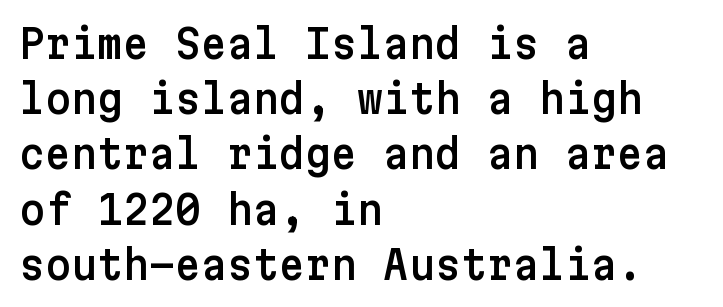
The image shows 40 px sans-serif type, upright; set left-aligned, normal line spacing (1.38x), normal letter spacing, not underlined; low stroke contrast and a medium x-height.
